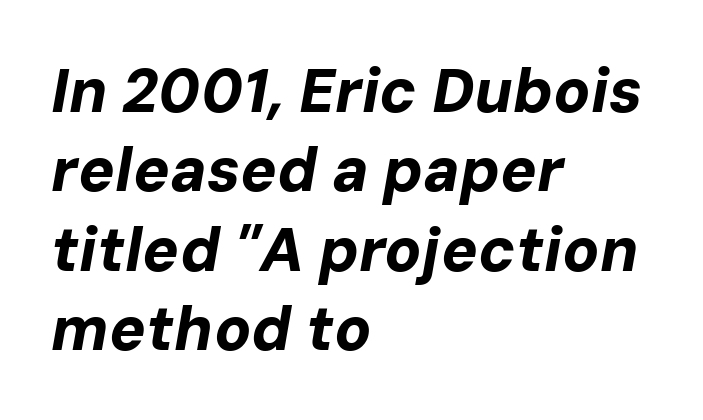
The text block is weighted toward the left margin, trailing off unevenly rightward. Any mark beneath the type? The region is blank. Note the varied advance widths — an 'i' is clearly narrower than an 'm'. The face used here has the dense, thick strokes of a bold. This rendering leaves character spacing at its baseline value.
